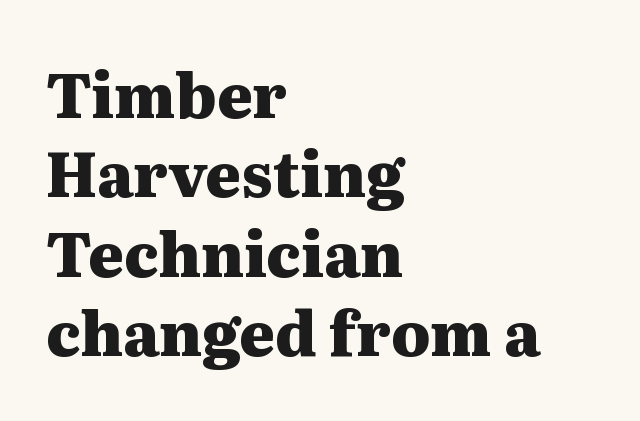
Classification — serif. The area under the type is left untouched. Leading matches the norm, producing a regular column. This sample uses an upright cut, with every glyph sitting square on the baseline. You'd pick this weight for a headline — it's a proper bold.
